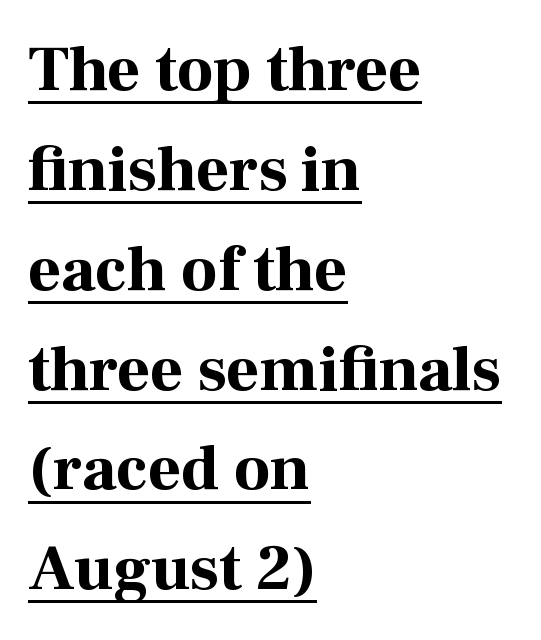
The image shows 64 px bold serif type, upright; set left-aligned, normal line spacing (1.56x), normal letter spacing, underlined; high stroke contrast and a medium x-height.
